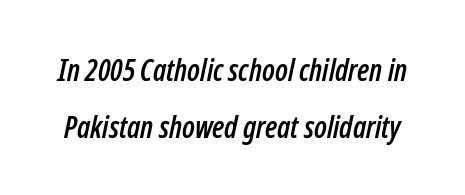
Q: Is the text italic (slanted)? A: Yes, it leans right by about 12 degrees.
Q: Is the text underlined? A: No.
Q: Is the spacing between letters normal or unusually wide? A: Normal.
Q: Is the spacing between lines tight, normal or loose? A: Loose.
Q: Width (condensed, normal, or wide)? A: Condensed.
Q: Stroke contrast? A: Low.
Q: x-height? A: Medium.
Q: Monospaced? A: No.
